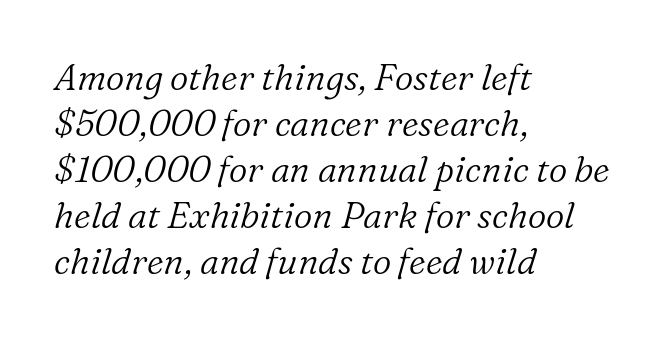
{"serif": "yes", "italic": "yes", "lean": "right", "slant_degrees": 16, "bold": "no", "weight": "light", "width": "normal", "stroke_contrast": "low", "x_height": "medium", "monospaced": "no", "underline": "no", "align": "left", "line_spacing": "normal", "line_spacing_ratio": 1.28, "letter_spacing": "normal", "letter_spacing_em": 0.0, "glyph_px": 36}
